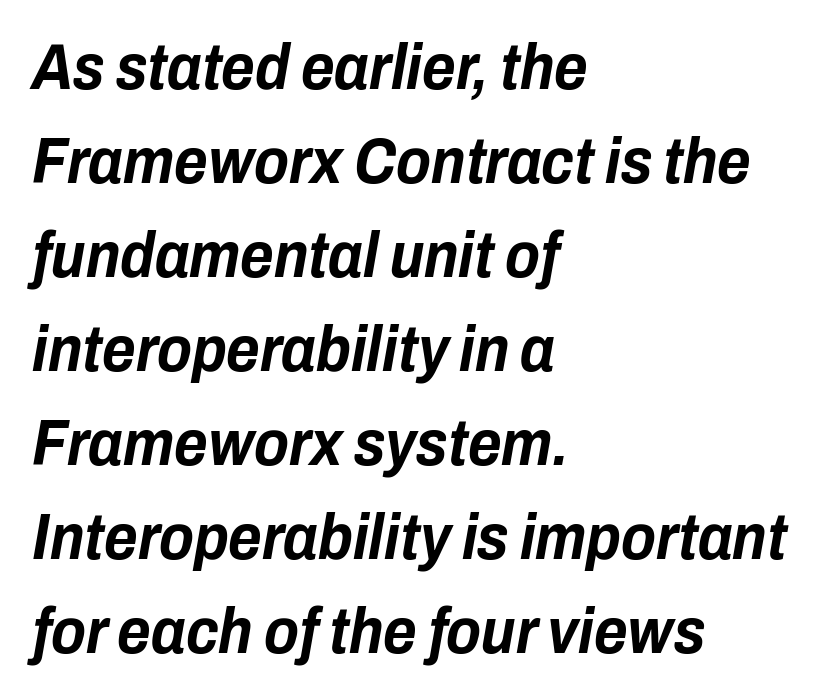
{"italic": "yes", "lean": "right", "slant_degrees": 10, "bold": "yes", "weight": "bold", "width": "condensed", "stroke_contrast": "low", "x_height": "medium", "monospaced": "no", "underline": "no", "align": "left", "line_spacing": "normal", "line_spacing_ratio": 1.47, "letter_spacing": "normal", "letter_spacing_em": 0.0, "glyph_px": 64}
